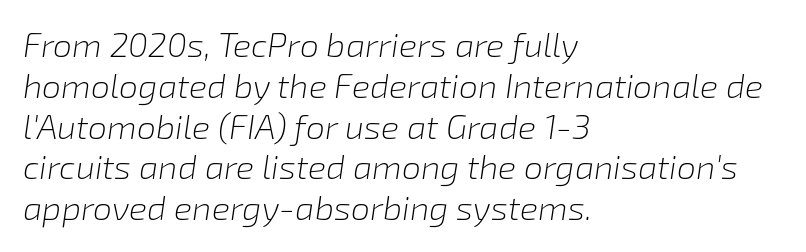
{"italic": "yes", "lean": "right", "slant_degrees": 8, "bold": "no", "weight": "light", "width": "normal", "stroke_contrast": "low", "x_height": "medium", "monospaced": "no", "underline": "no", "align": "left", "line_spacing_ratio": 1.2, "letter_spacing": "normal", "letter_spacing_em": 0.0, "glyph_px": 34}
